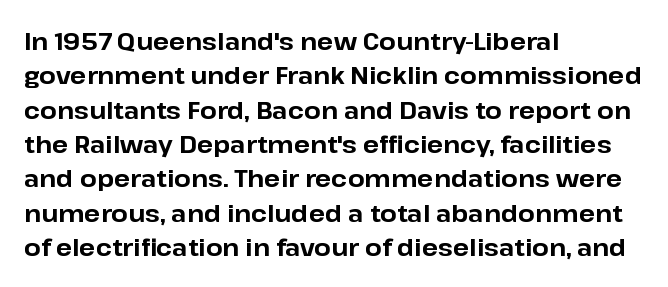
Q: Is the text bold? A: Yes.
Q: Is the text italic (slanted)? A: No, it is upright.
Q: Is the text underlined? A: No.
Q: How is the paragraph aligned? A: Left-aligned.
Q: Is the spacing between letters normal or unusually wide? A: Normal.
Q: Is the spacing between lines tight, normal or loose? A: Normal.
